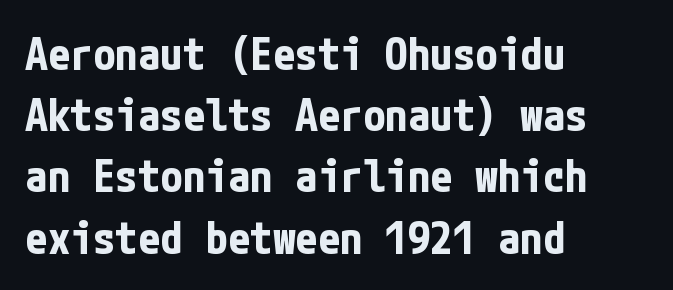
Q: Is the text bold? A: Yes.
Q: Is the text italic (slanted)? A: No, it is upright.
Q: Is the typeface a serif or a sans-serif typeface? A: Sans-serif.
Q: Is the text underlined? A: No.
Q: How is the paragraph aligned? A: Left-aligned.
Q: Is the spacing between letters normal or unusually wide? A: Normal.
Q: Is the spacing between lines tight, normal or loose? A: Normal.
Q: Width (condensed, normal, or wide)? A: Condensed.
Q: Stroke contrast? A: Low.
Q: x-height? A: Medium.
